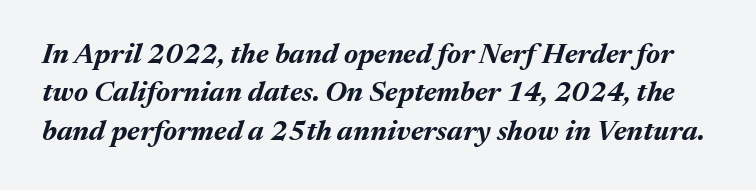
{"italic": "yes", "lean": "right", "slant_degrees": 17, "bold": "yes", "weight": "bold", "width": "normal", "stroke_contrast": "medium", "x_height": "medium", "monospaced": "no", "underline": "no", "line_spacing": "normal", "line_spacing_ratio": 1.37, "letter_spacing": "normal", "letter_spacing_em": 0.0, "glyph_px": 28}
